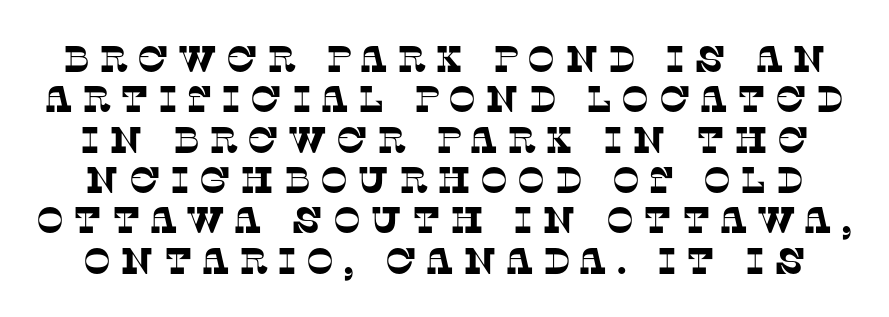
The image shows 37 px serif type; set tight line spacing (1.09x), unusually wide letter spacing (+0.25 em), not underlined; low stroke contrast and a large x-height.
